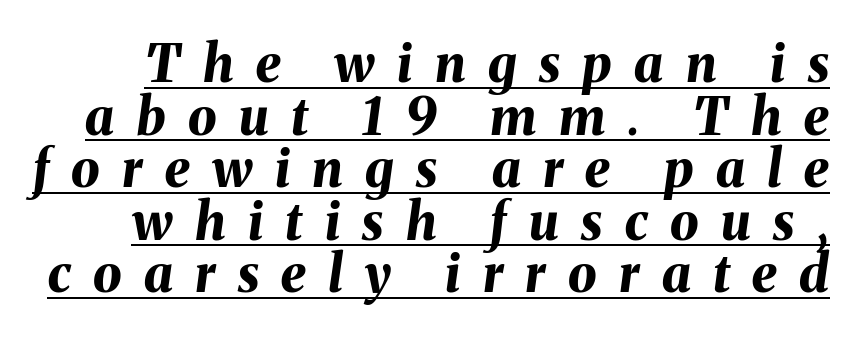
{"italic": "yes", "lean": "right", "slant_degrees": 8, "bold": "yes", "weight": "bold", "width": "normal", "stroke_contrast": "medium", "x_height": "medium", "monospaced": "no", "underline": "yes", "line_spacing": "tight", "line_spacing_ratio": 1.03, "letter_spacing": "wide", "letter_spacing_em": 0.44, "glyph_px": 51}
